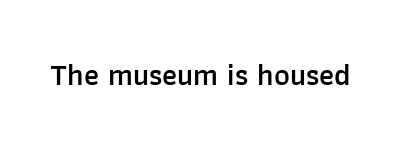
{"serif": "no", "italic": "no", "bold": "semi", "weight": "semibold", "width": "normal", "stroke_contrast": "low", "x_height": "medium", "monospaced": "no", "underline": "no", "letter_spacing": "normal", "letter_spacing_em": 0.0, "glyph_px": 30}
